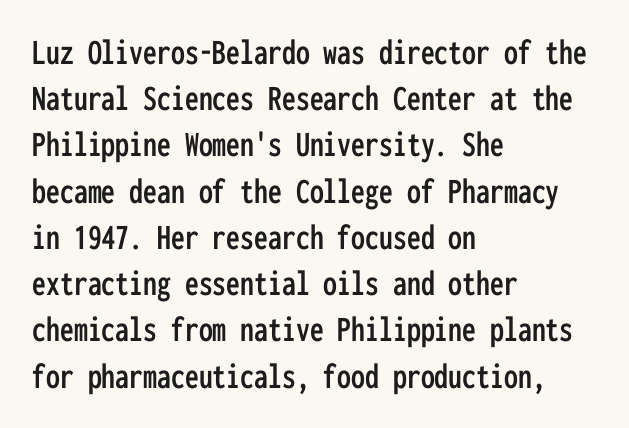
Does the leading feel generous? No, just average. If you drew a ruler down the left edge, every line would touch it. Stroke terminals: plain, sans-serif. This sample uses plain, unmodified letter spacing. Monospaced: the letters line up in strict vertical columns. Plain, unruled lines of type.
